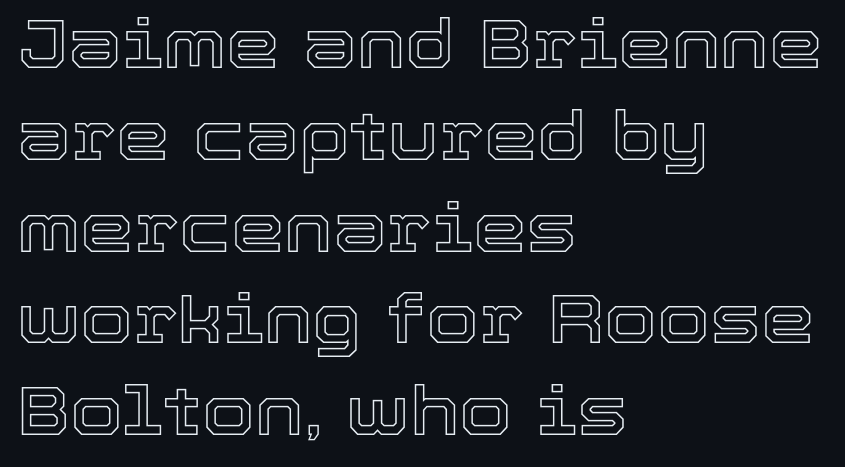
A typesetter would call this zero additional tracking. Every row of glyphs begins at an identical x-position on the left. Glance below the letters and you will spot only blank space. Posture: upright roman. Each letter keeps its own natural width here, so spacing adapts to shape.
